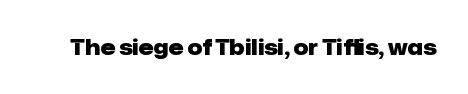
{"italic": "no", "bold": "yes", "underline": "no", "letter_spacing": "normal", "letter_spacing_em": 0.0, "glyph_px": 21}
